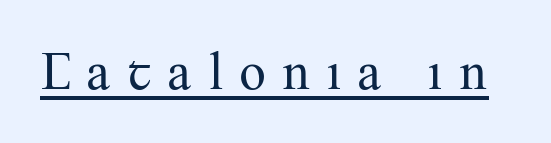
The image shows 53 px regular-weight serif type, upright; set unusually wide letter spacing (+0.28 em), underlined; medium stroke contrast and a small x-height.
